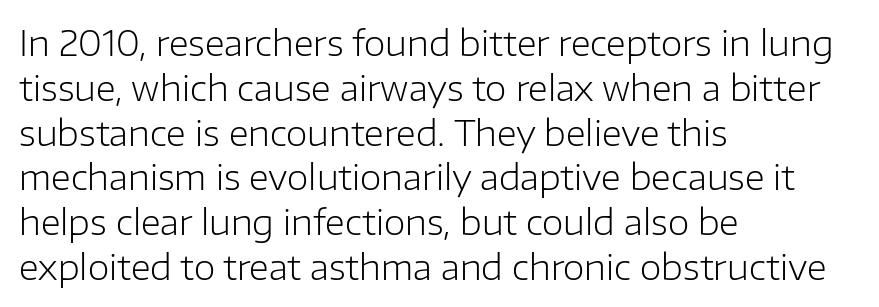
Q: Is the text bold? A: No.
Q: Is the text italic (slanted)? A: No, it is upright.
Q: Is the typeface a serif or a sans-serif typeface? A: Sans-serif.
Q: Is the text underlined? A: No.
Q: How is the paragraph aligned? A: Left-aligned.
Q: Is the spacing between letters normal or unusually wide? A: Normal.
Q: Is the spacing between lines tight, normal or loose? A: Normal.
Q: Width (condensed, normal, or wide)? A: Normal.
Q: Stroke contrast? A: Low.
Q: x-height? A: Medium.
Q: Monospaced? A: No.
